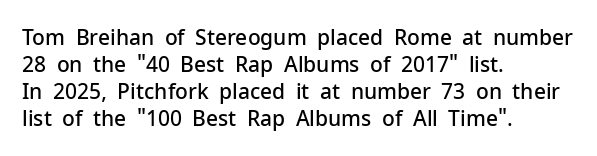
The image shows 21 px text type, upright; set left-aligned, normal line spacing (1.29x), normal letter spacing, not underlined.
